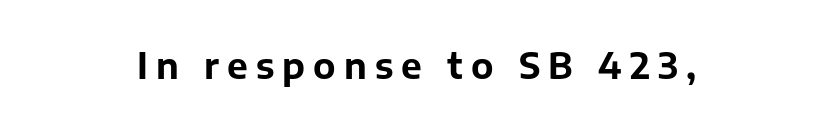
The image shows 35 px bold sans-serif type, upright; set centered, unusually wide letter spacing (+0.23 em), not underlined; low stroke contrast and a medium x-height.
